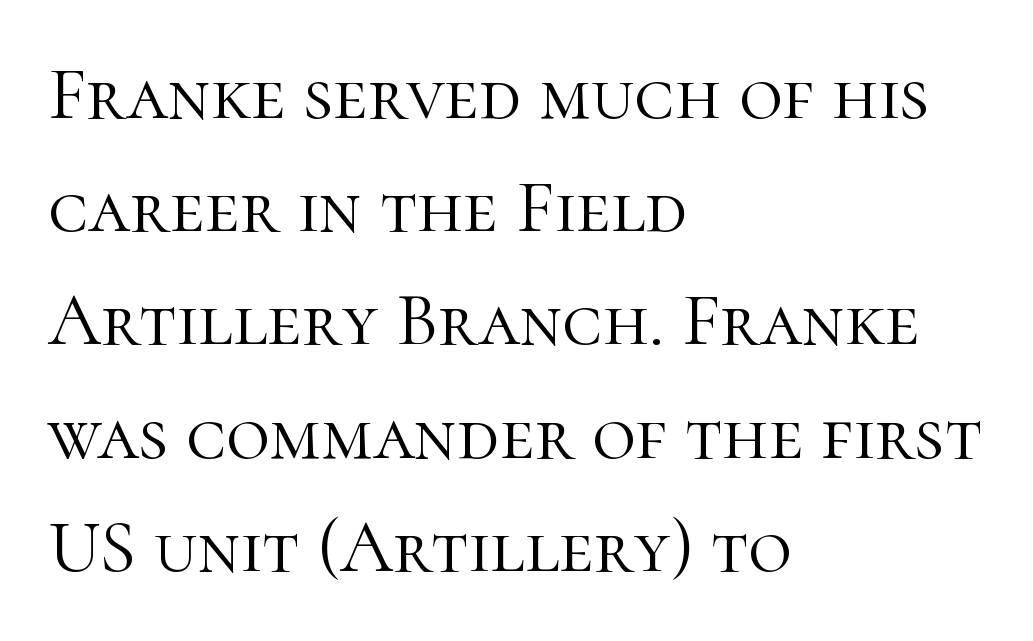
{"serif": "yes", "italic": "no", "bold": "no", "weight": "light", "width": "normal", "stroke_contrast": "high", "x_height": "medium", "monospaced": "no", "underline": "no", "align": "left", "line_spacing": "normal", "line_spacing_ratio": 1.51, "letter_spacing": "normal", "letter_spacing_em": 0.0, "glyph_px": 75}
